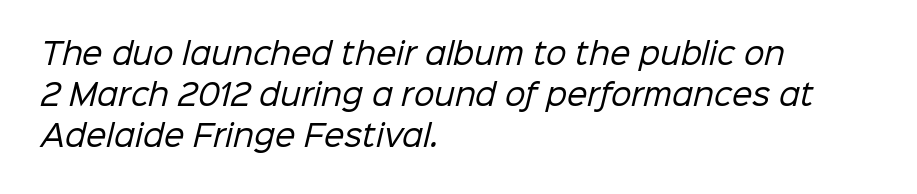
The image shows 29 px regular-weight sans-serif type; set left-aligned, normal line spacing (1.41x), normal letter spacing, not underlined; low stroke contrast and a medium x-height.
